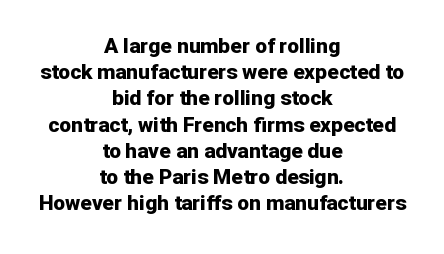
{"italic": "no", "bold": "yes", "underline": "no", "align": "center", "line_spacing": "normal", "line_spacing_ratio": 1.25, "letter_spacing": "normal", "letter_spacing_em": 0.0, "glyph_px": 21}
